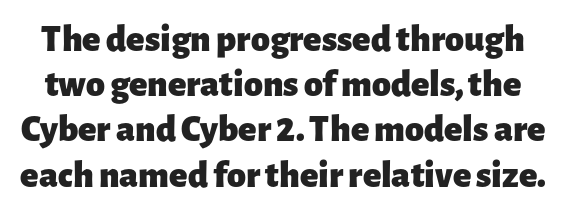
The image shows 38 px heavy sans-serif type, upright; set line spacing 1.19x, normal letter spacing, not underlined; low stroke contrast and a medium x-height.
